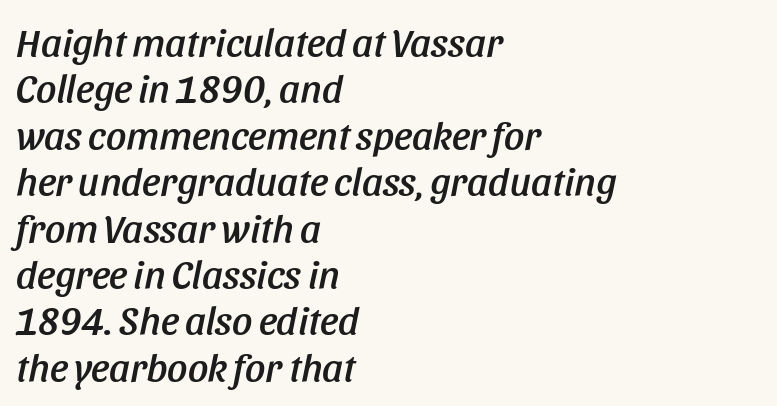
The image shows 40 px condensed type, italic (leaning right); set left-aligned, line spacing 1.16x, normal letter spacing, not underlined; low stroke contrast and a large x-height.
